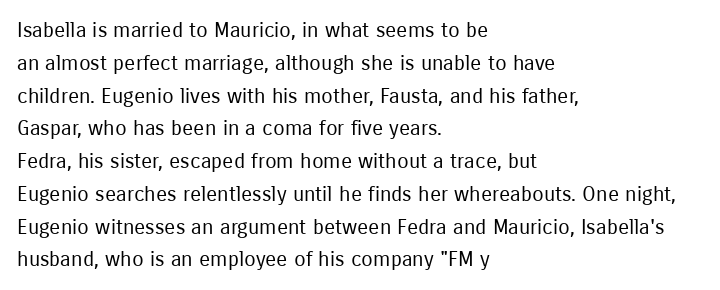
The image shows 21 px text type, upright; set left-aligned, normal line spacing (1.56x), normal letter spacing, not underlined.
